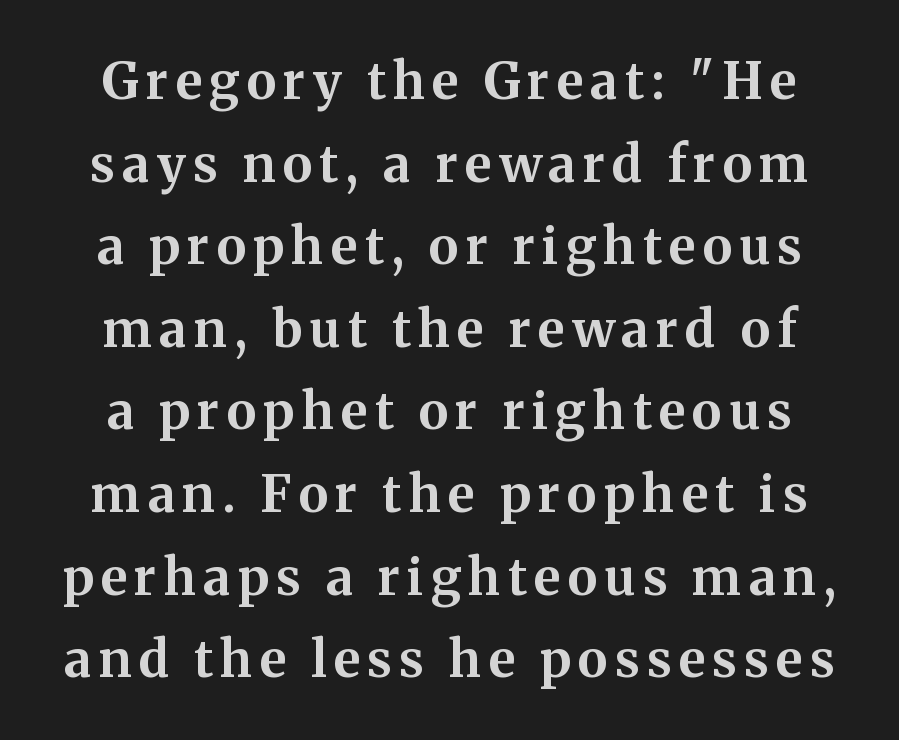
The image shows 51 px bold serif type, upright; set normal line spacing (1.62x), not underlined; medium stroke contrast and a medium x-height.
